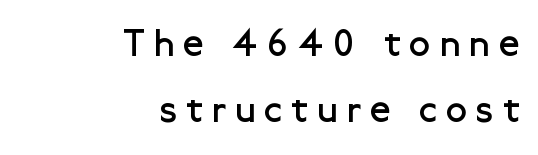
Q: Is the text bold? A: No.
Q: Is the text italic (slanted)? A: No, it is upright.
Q: Is the typeface a serif or a sans-serif typeface? A: Sans-serif.
Q: Is the text underlined? A: No.
Q: How is the paragraph aligned? A: Right-aligned.
Q: Is the spacing between letters normal or unusually wide? A: Unusually wide.
Q: Width (condensed, normal, or wide)? A: Normal.
Q: Stroke contrast? A: Low.
Q: x-height? A: Medium.
Q: Monospaced? A: No.
